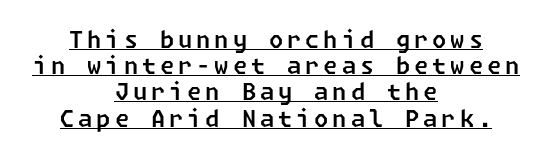
Alignment: centered. Notice how a bar underscores the lettering throughout. Reading down the column, the eye jumps only a short way to each next line.
